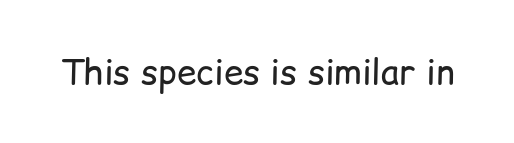
Q: Is the text bold? A: No.
Q: Is the text italic (slanted)? A: No, it is upright.
Q: Is the typeface a serif or a sans-serif typeface? A: Sans-serif.
Q: Is the text underlined? A: No.
Q: Is the spacing between letters normal or unusually wide? A: Normal.
Q: Width (condensed, normal, or wide)? A: Normal.
Q: Stroke contrast? A: Low.
Q: x-height? A: Medium.
Q: Monospaced? A: No.
